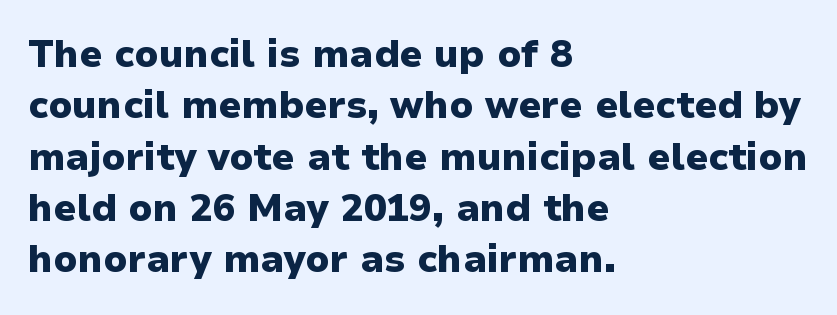
{"serif": "no", "italic": "no", "bold": "yes", "weight": "heavy", "width": "normal", "stroke_contrast": "low", "x_height": "medium", "monospaced": "no", "underline": "no", "align": "left", "line_spacing": "normal", "line_spacing_ratio": 1.35, "letter_spacing": "normal", "letter_spacing_em": 0.0, "glyph_px": 38}
